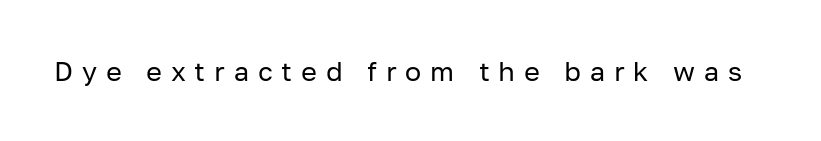
{"italic": "no", "bold": "no", "underline": "no", "letter_spacing": "wide", "letter_spacing_em": 0.33, "glyph_px": 27}
